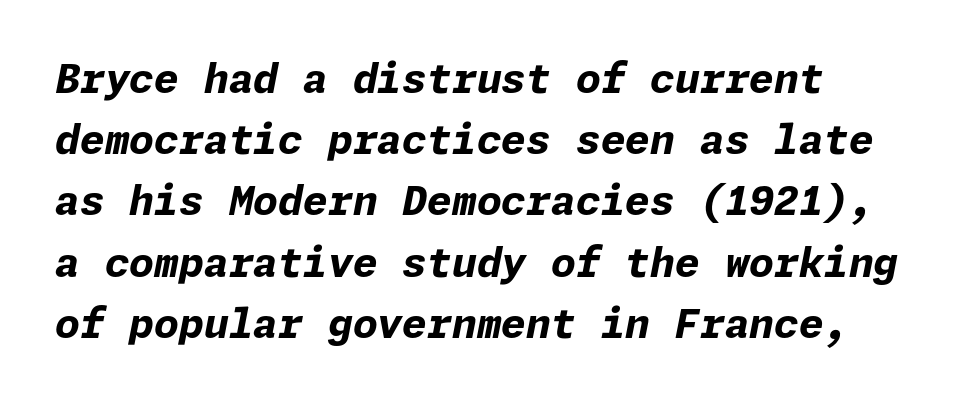
Q: Is the text bold? A: Yes.
Q: Is the text italic (slanted)? A: Yes, it leans right by about 11 degrees.
Q: Is the text underlined? A: No.
Q: How is the paragraph aligned? A: Left-aligned.
Q: Is the spacing between letters normal or unusually wide? A: Normal.
Q: Is the spacing between lines tight, normal or loose? A: Normal.
Q: Width (condensed, normal, or wide)? A: Normal.
Q: Stroke contrast? A: Low.
Q: x-height? A: Medium.
